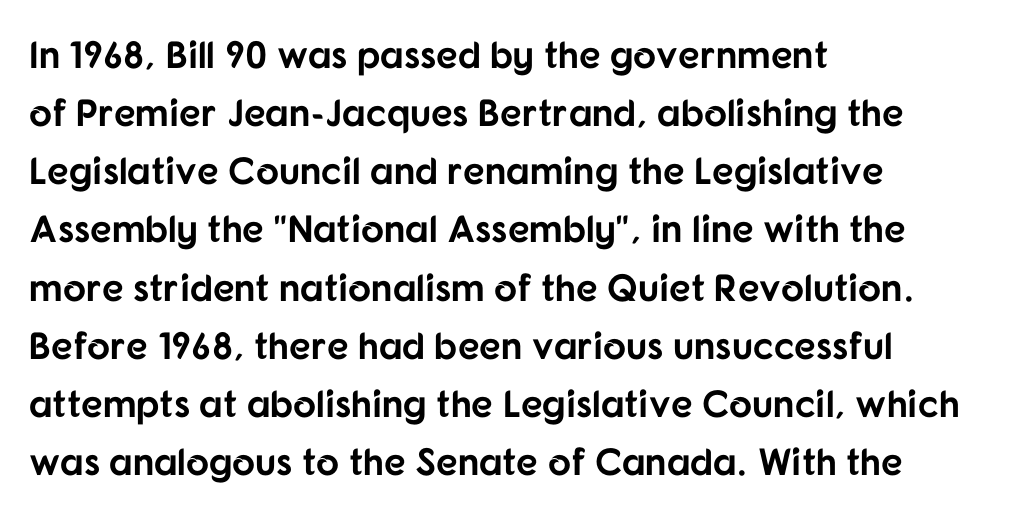
The passage shown is not underscored anywhere. This sample uses a sans-serif face. Upright lettering throughout. Typeset ragged right — the left edge is the straight one.
